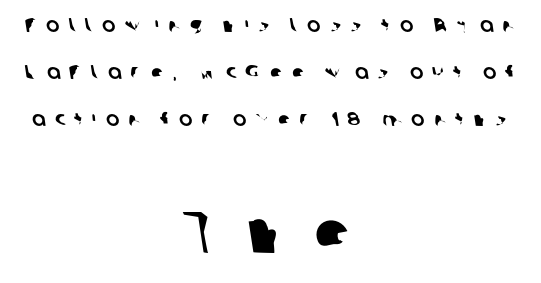
The image shows 60 px sans-serif type; set centered, loose line spacing (2.36x), unusually wide letter spacing (+0.46 em), not underlined; the second (bottom) block is 3.0x larger; low stroke contrast and a medium x-height.
